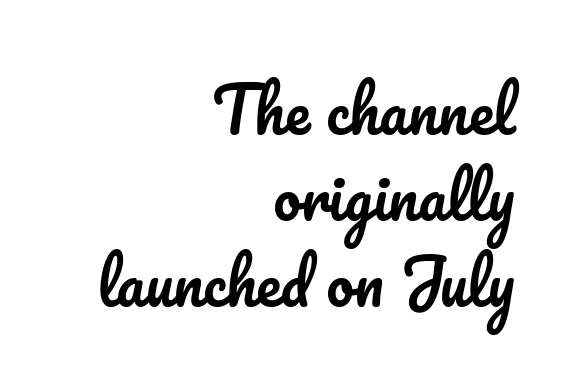
{"width": "normal", "stroke_contrast": "low", "x_height": "small", "monospaced": "no", "underline": "no", "align": "right", "line_spacing": "normal", "line_spacing_ratio": 1.41, "letter_spacing": "normal", "letter_spacing_em": 0.0, "glyph_px": 61}
